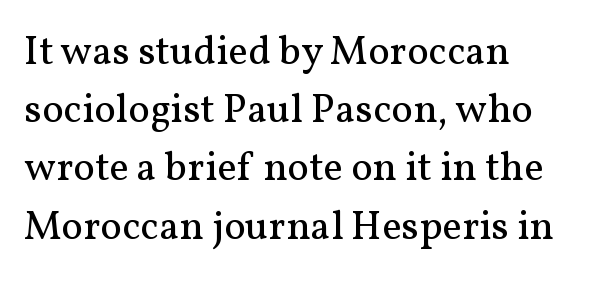
{"serif": "yes", "italic": "no", "bold": "no", "weight": "regular", "width": "normal", "stroke_contrast": "medium", "x_height": "medium", "monospaced": "no", "underline": "no", "align": "left", "line_spacing": "normal", "line_spacing_ratio": 1.42, "letter_spacing": "normal", "letter_spacing_em": 0.0, "glyph_px": 41}
